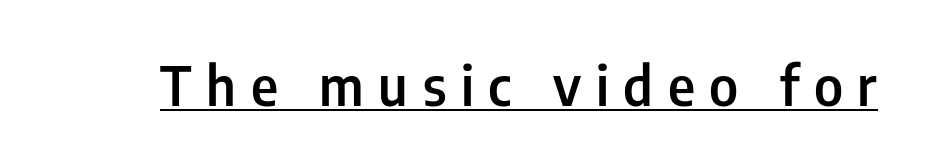
Classification — sans serif. Between one letter and the next there's a generous, obvious gap. The strokes are fattened partway — semibold, not bold. The passage shown is typed in a proportional face where columns would drift. The typesetter has applied underlining to the passage shown. This is the regular roman posture of the typeface.
